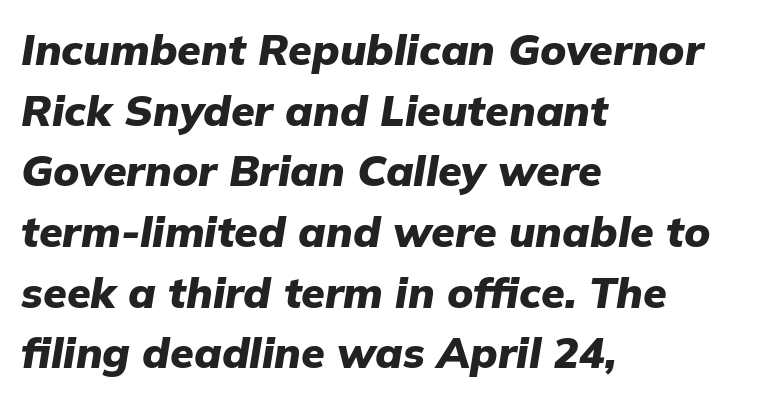
You could not count columns in this text — the font is proportionally spaced. The zone under the glyphs is completely vacant. Alignment: flush left. The letters sit at their default tracking, neither squeezed nor spread. The line-height multiplier appears to be the usual default.
